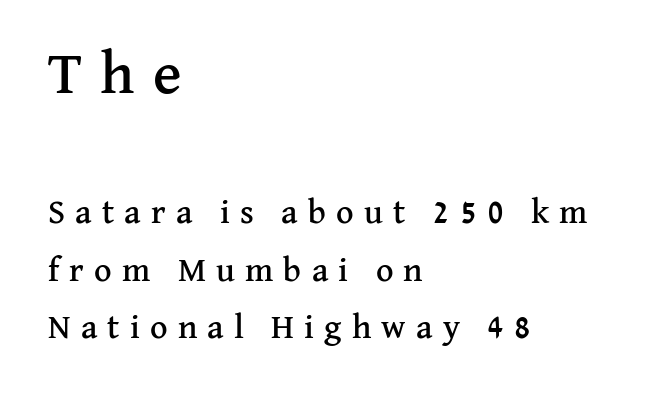
{"serif": "yes", "italic": "no", "width": "normal", "stroke_contrast": "medium", "x_height": "medium", "monospaced": "no", "underline": "no", "align": "left", "line_spacing": "normal", "line_spacing_ratio": 1.69, "letter_spacing": "wide", "letter_spacing_em": 0.3, "larger_block": "first", "size_ratio": 1.76, "glyph_px": 60}
